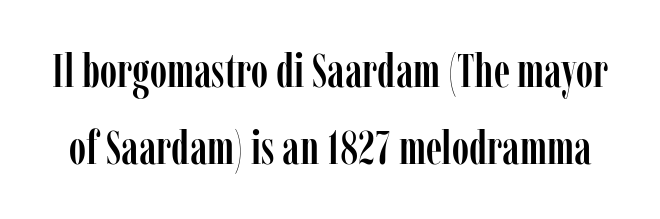
The image shows 47 px condensed serif type, upright; set normal line spacing (1.64x), normal letter spacing, not underlined; low stroke contrast and a medium x-height.
